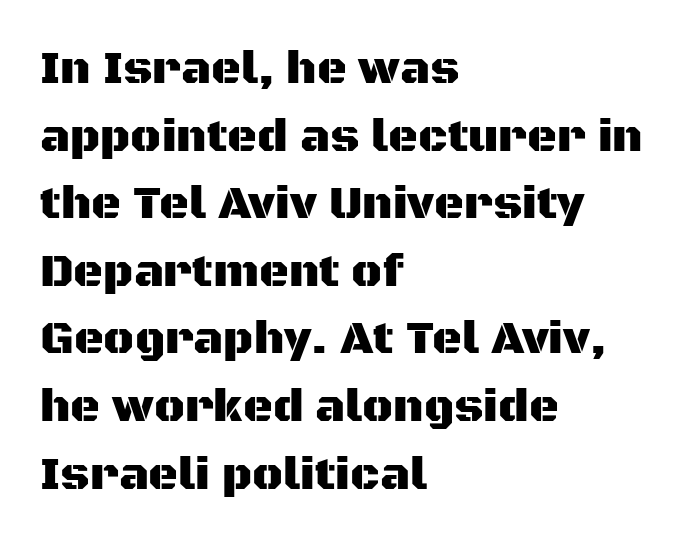
The image shows 46 px sans-serif type, upright; set left-aligned, normal line spacing (1.47x), normal letter spacing, not underlined; medium stroke contrast and a large x-height.
